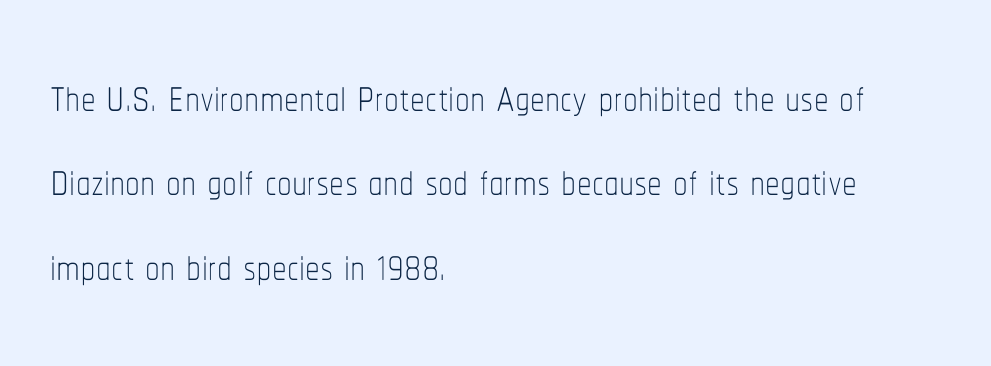
Plain, unruled lines of type. The letterforms sit at book weight or below. The paragraph shown leans on its left margin. What's the leading like? Ordinary, nothing unusual. The typography opts for an upright posture over an oblique one. No extra tracking has been applied to these lines.
